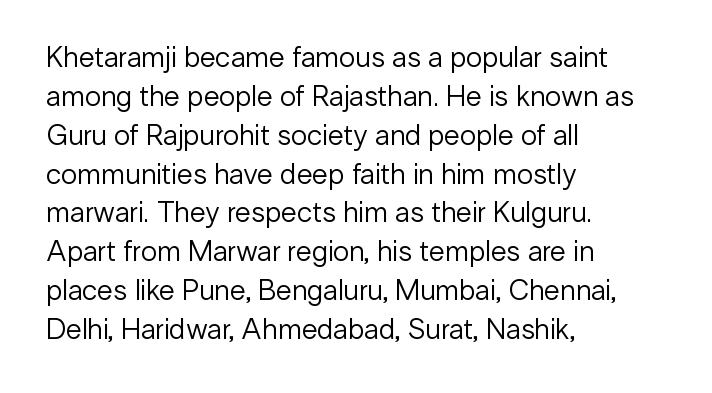
Q: Is the text bold? A: No.
Q: Is the text italic (slanted)? A: No, it is upright.
Q: Is the typeface a serif or a sans-serif typeface? A: Sans-serif.
Q: Is the text underlined? A: No.
Q: How is the paragraph aligned? A: Left-aligned.
Q: Is the spacing between letters normal or unusually wide? A: Normal.
Q: Is the spacing between lines tight, normal or loose? A: Normal.
Q: Width (condensed, normal, or wide)? A: Normal.
Q: Stroke contrast? A: Low.
Q: x-height? A: Medium.
Q: Monospaced? A: No.
